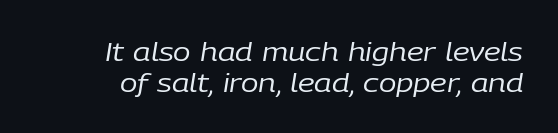
Tracking here is standard; glyphs follow each other at the usual distance. The font's italic variant was chosen for this text. This rendering features lettering with no underline. Stems and bowls with no extra thickness — not bold.
